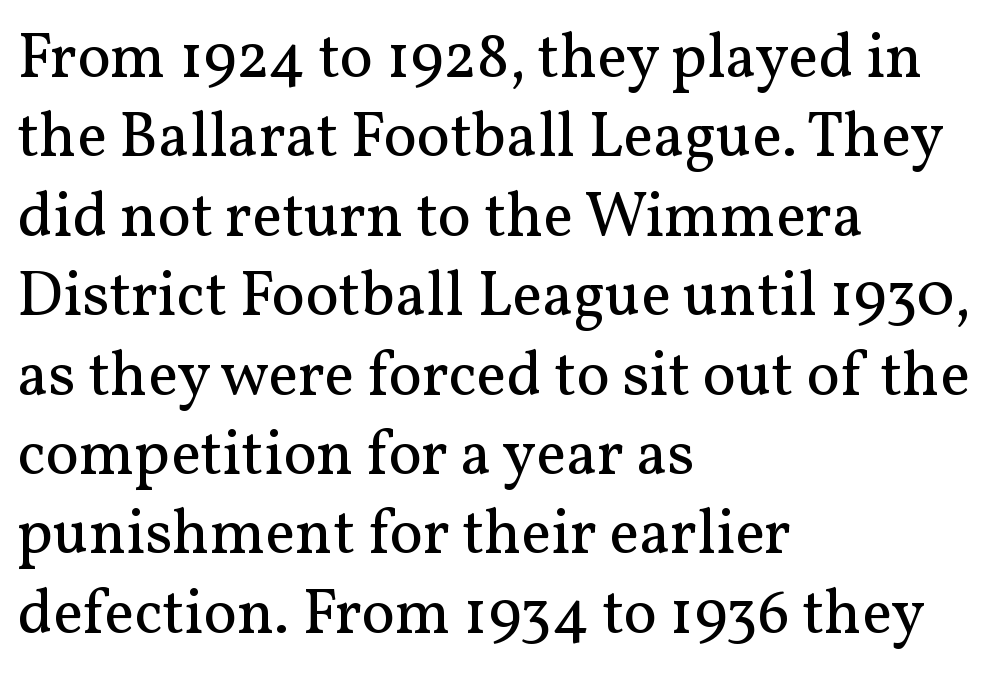
The image shows 63 px regular-weight serif type, upright; set left-aligned, normal line spacing (1.26x), normal letter spacing, not underlined; medium stroke contrast and a medium x-height.
